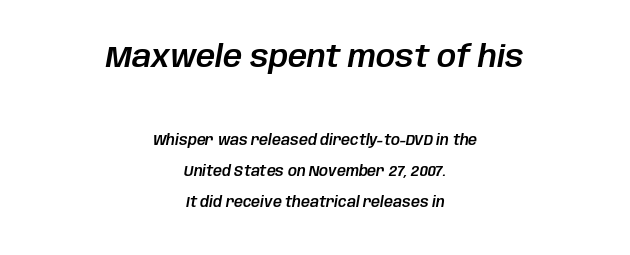
The lettering tilts uniformly, giving the passage an italic look. Regarding leading, the lines here are spaced well apart. Tracking here is standard; glyphs follow each other at the usual distance. This layout puts the oversized block above and the modest block below. A student would call this center alignment; a typographer would say set centered. The passage shown is typed in a proportional face where columns would drift.
